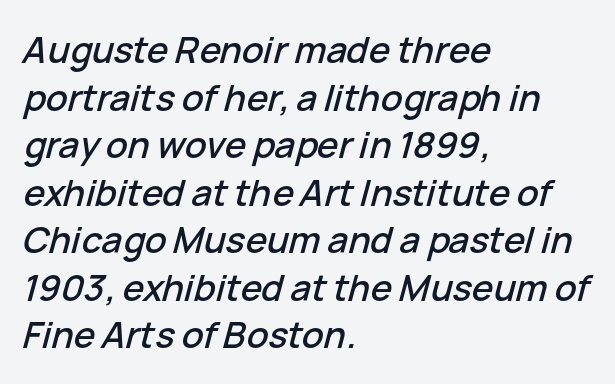
The image shows 36 px text type, italic (leaning right); set left-aligned, normal line spacing (1.32x), normal letter spacing, not underlined; low stroke contrast and a medium x-height.
